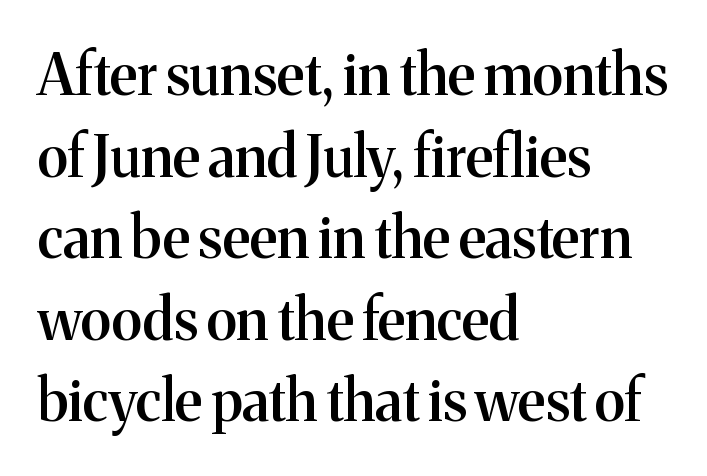
{"serif": "yes", "italic": "no", "bold": "semi", "weight": "semibold", "width": "normal", "stroke_contrast": "medium", "x_height": "medium", "monospaced": "no", "underline": "no", "align": "left", "line_spacing": "normal", "line_spacing_ratio": 1.43, "letter_spacing": "normal", "letter_spacing_em": 0.0, "glyph_px": 57}
